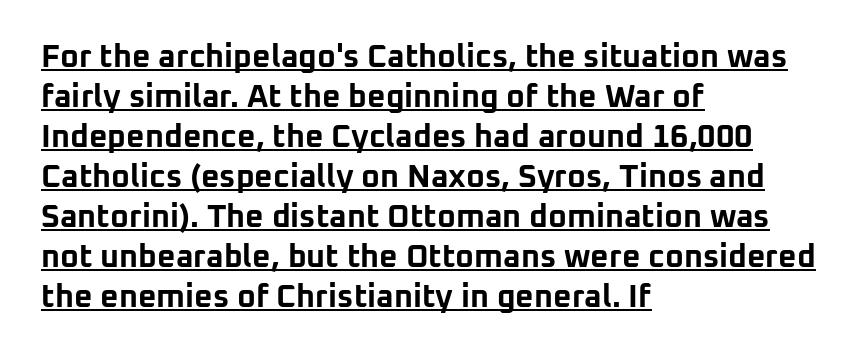
Q: Is the text bold? A: Yes.
Q: Is the text italic (slanted)? A: No, it is upright.
Q: Is the typeface a serif or a sans-serif typeface? A: Sans-serif.
Q: Is the text underlined? A: Yes.
Q: How is the paragraph aligned? A: Left-aligned.
Q: Is the spacing between letters normal or unusually wide? A: Normal.
Q: Is the spacing between lines tight, normal or loose? A: Normal.
Q: Width (condensed, normal, or wide)? A: Normal.
Q: Stroke contrast? A: Low.
Q: x-height? A: Medium.
Q: Monospaced? A: No.
